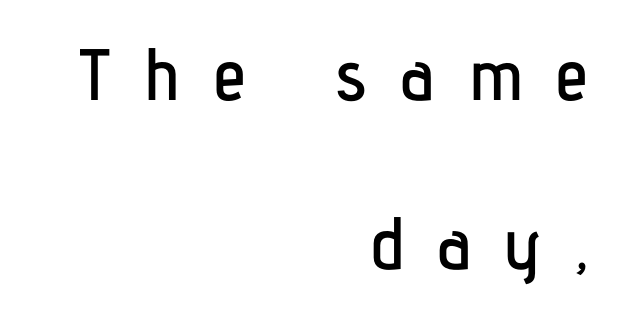
{"serif": "no", "italic": "no", "width": "condensed", "stroke_contrast": "low", "x_height": "medium", "monospaced": "no", "underline": "no", "align": "right", "line_spacing": "loose", "line_spacing_ratio": 2.32, "letter_spacing": "wide", "letter_spacing_em": 0.47, "glyph_px": 73}
